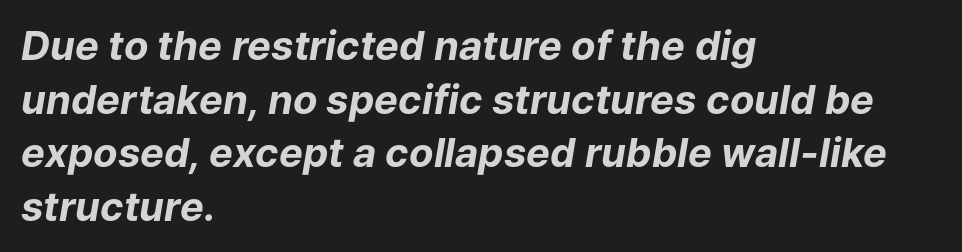
{"italic": "yes", "lean": "right", "slant_degrees": 9, "bold": "yes", "weight": "bold", "width": "normal", "stroke_contrast": "low", "x_height": "medium", "monospaced": "no", "underline": "no", "align": "left", "line_spacing": "normal", "line_spacing_ratio": 1.34, "letter_spacing": "normal", "letter_spacing_em": 0.0, "glyph_px": 40}
